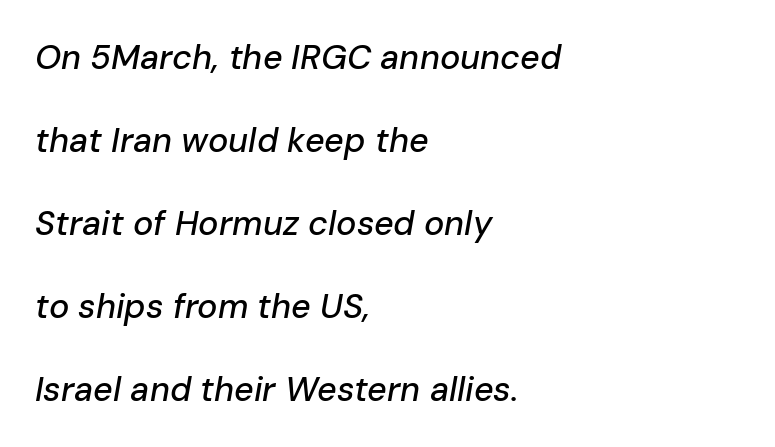
The gap between lines stays unmarked. The passage is arranged the way most books set body copy — flush left. Think of a printed novel: that variable character pitch is what you see here. A great deal of white space separates one row of letters from the next.
